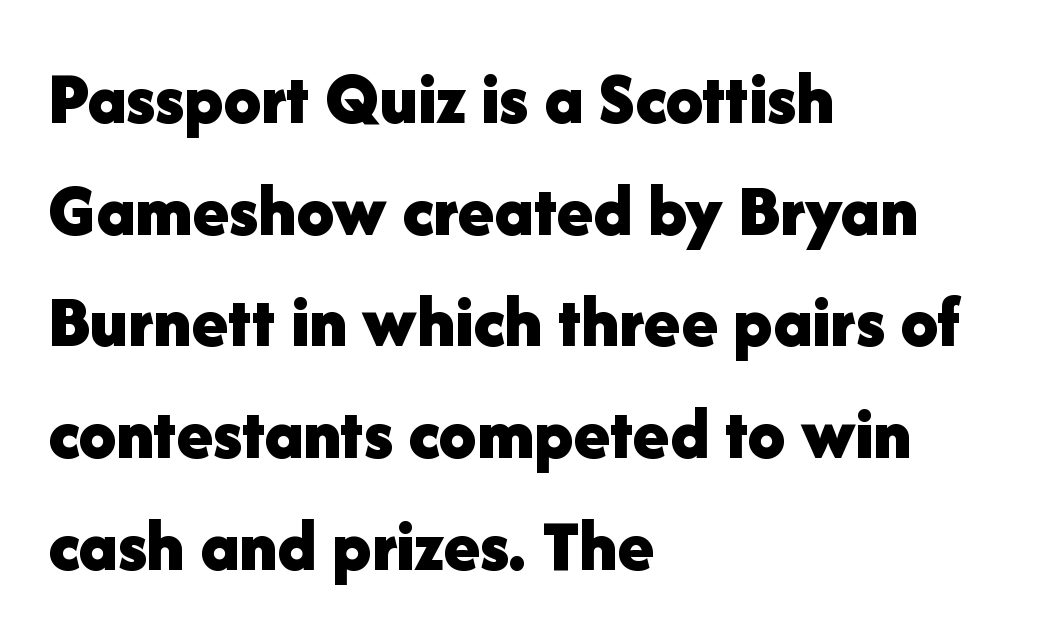
{"serif": "no", "italic": "no", "bold": "yes", "weight": "bold", "width": "normal", "stroke_contrast": "low", "x_height": "medium", "monospaced": "no", "underline": "no", "align": "left", "line_spacing": "normal", "line_spacing_ratio": 1.49, "letter_spacing": "normal", "letter_spacing_em": 0.0, "glyph_px": 75}
